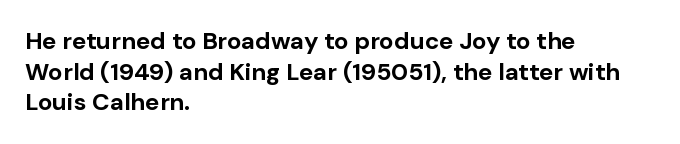
Q: Is the text bold? A: Yes.
Q: Is the text italic (slanted)? A: No, it is upright.
Q: Is the text underlined? A: No.
Q: How is the paragraph aligned? A: Left-aligned.
Q: Is the spacing between letters normal or unusually wide? A: Normal.
Q: Is the spacing between lines tight, normal or loose? A: Normal.
